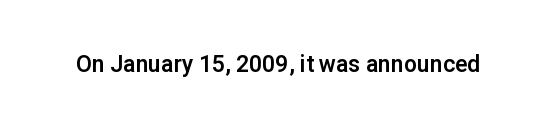
Each word holds together tightly as a unit, with standard inter-letter gaps. Posture: upright roman. The specimen omits any rule beneath the text block's lines.
